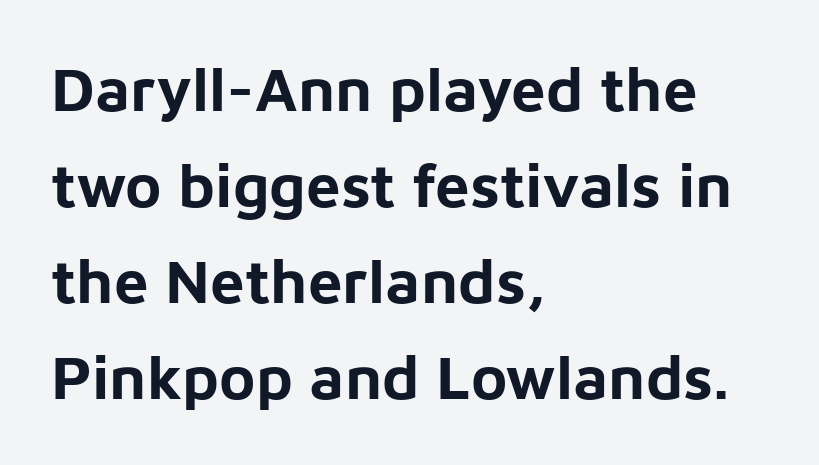
The type sits square on the baseline with zero lean. This rendering employs a face without finishing strokes, i.e., a sans-serif. The characters look thick and weighty, a clear bold. The lines are quadded left. You could not count columns in this text — the font is proportionally spaced. Is the letter spacing exaggerated? No — it looks like the ordinary default.
